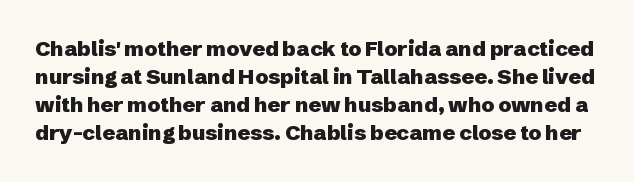
Q: Is the text bold? A: Yes.
Q: Is the text italic (slanted)? A: No, it is upright.
Q: Is the text underlined? A: No.
Q: Is the spacing between letters normal or unusually wide? A: Normal.
Q: Is the spacing between lines tight, normal or loose? A: Normal.
